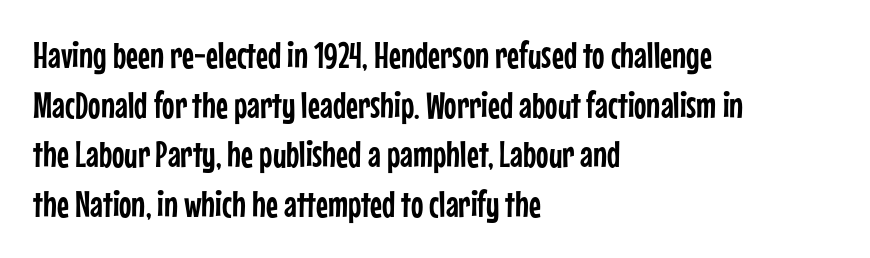
The image shows 37 px condensed sans-serif type, upright; set left-aligned, normal line spacing (1.34x), normal letter spacing, not underlined; low stroke contrast and a medium x-height.
